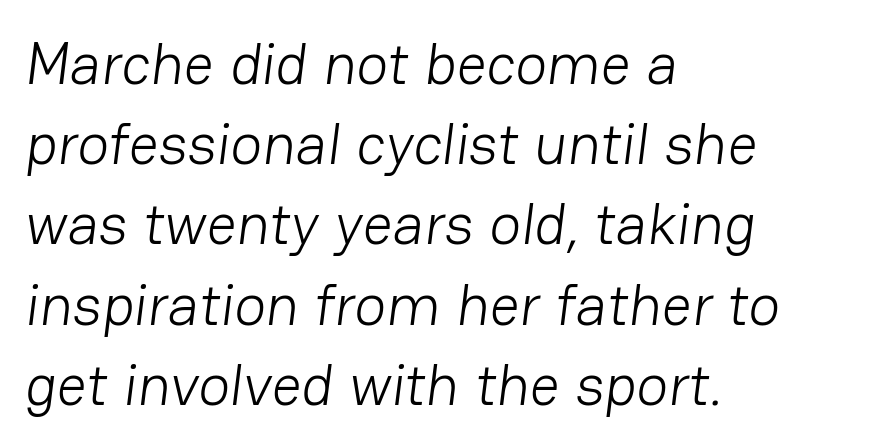
The image shows 59 px light sans-serif type; set left-aligned, normal line spacing (1.36x), normal letter spacing, not underlined; low stroke contrast and a medium x-height.
